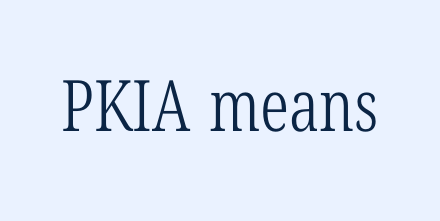
The image shows 71 px light, condensed serif type; set normal letter spacing, not underlined; low stroke contrast and a medium x-height.
